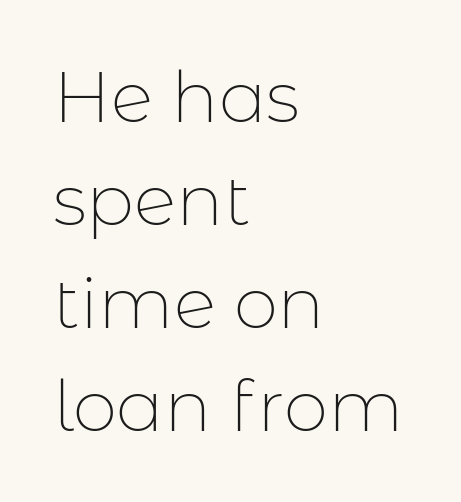
Q: Is the text bold? A: No.
Q: Is the text italic (slanted)? A: No, it is upright.
Q: Is the typeface a serif or a sans-serif typeface? A: Sans-serif.
Q: Is the text underlined? A: No.
Q: How is the paragraph aligned? A: Left-aligned.
Q: Is the spacing between letters normal or unusually wide? A: Normal.
Q: Is the spacing between lines tight, normal or loose? A: Normal.
Q: Width (condensed, normal, or wide)? A: Normal.
Q: Stroke contrast? A: Low.
Q: x-height? A: Medium.
Q: Monospaced? A: No.
